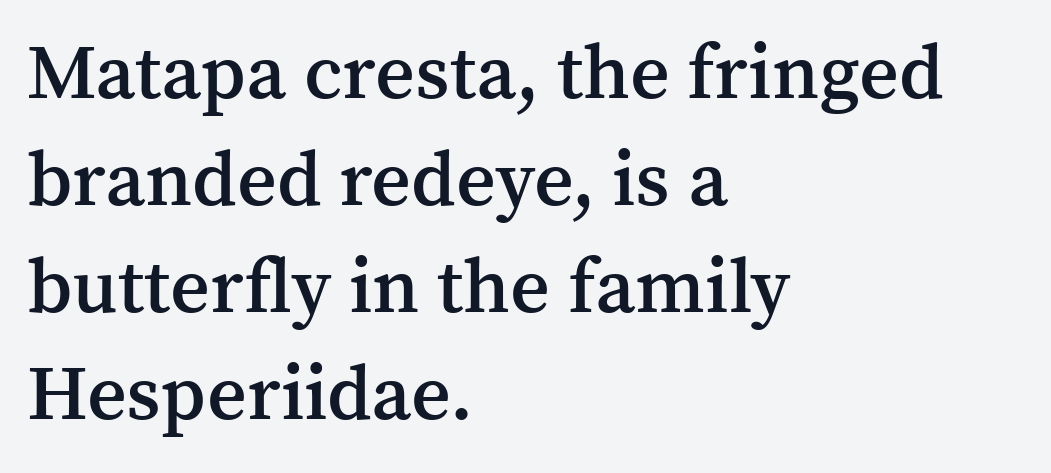
{"serif": "yes", "italic": "no", "bold": "semi", "weight": "semibold", "width": "normal", "stroke_contrast": "medium", "x_height": "medium", "monospaced": "no", "underline": "no", "align": "left", "line_spacing": "normal", "line_spacing_ratio": 1.39, "letter_spacing": "normal", "letter_spacing_em": 0.0, "glyph_px": 77}
